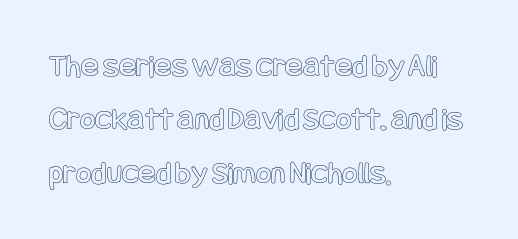
Q: Is the text italic (slanted)? A: No, it is upright.
Q: Is the text underlined? A: No.
Q: How is the paragraph aligned? A: Left-aligned.
Q: Is the spacing between letters normal or unusually wide? A: Normal.
Q: Is the spacing between lines tight, normal or loose? A: Normal.
Q: Width (condensed, normal, or wide)? A: Condensed.
Q: x-height? A: Large.
